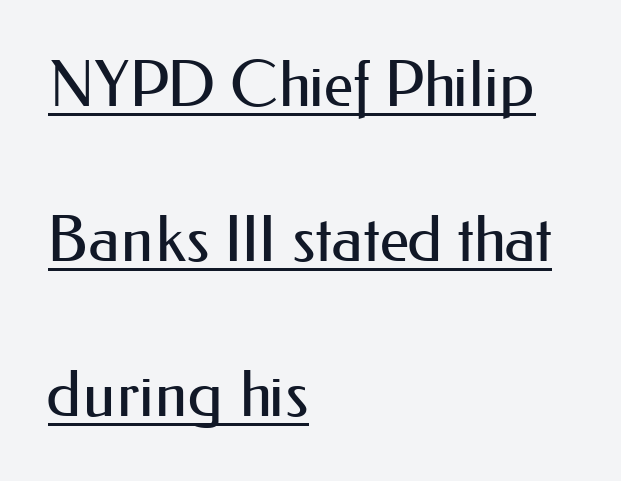
{"serif": "no", "italic": "no", "bold": "no", "weight": "regular", "width": "normal", "stroke_contrast": "medium", "x_height": "small", "monospaced": "no", "underline": "yes", "align": "left", "line_spacing": "loose", "line_spacing_ratio": 2.46, "letter_spacing": "normal", "letter_spacing_em": 0.0, "glyph_px": 63}
